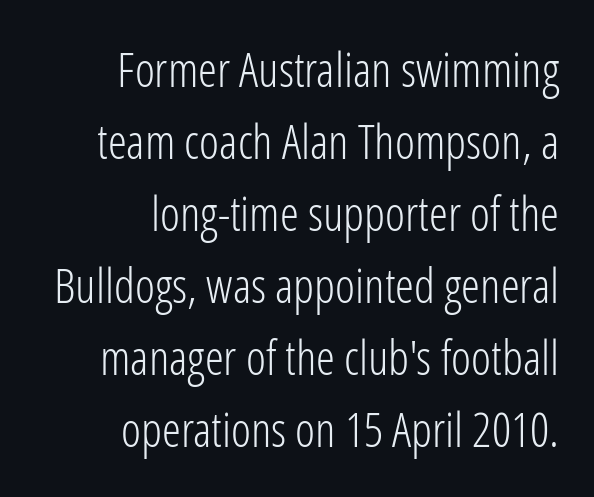
The face used here is a sans, in the tradition of grotesques and geometrics. Rendered with straight, roman letterforms. Beneath every word, the page is bare. The passage shown stacks its lines at a standard gap. Is this a fixed-width face? No — the glyphs have proportional, varying widths.
